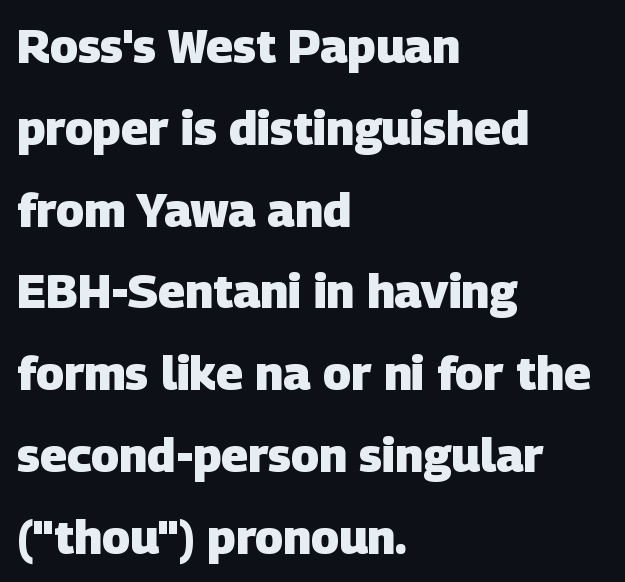
Q: Is the text bold? A: Yes.
Q: Is the typeface a serif or a sans-serif typeface? A: Sans-serif.
Q: Is the text underlined? A: No.
Q: How is the paragraph aligned? A: Left-aligned.
Q: Is the spacing between letters normal or unusually wide? A: Normal.
Q: Width (condensed, normal, or wide)? A: Normal.
Q: Stroke contrast? A: Low.
Q: x-height? A: Large.
Q: Monospaced? A: No.
